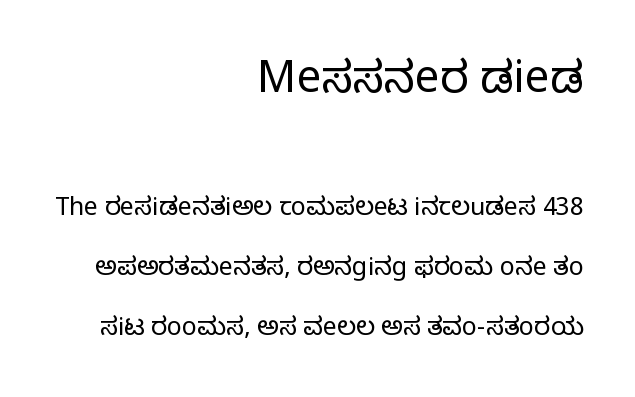
I'd call this a serif setting — the letters wear small feet. The gaps between neighbouring characters are ordinary and unremarkable. Every row of glyphs terminates at an identical x-position on the right. The rendering shrinks the type as you move from the upper chunk to the lower. Just letters on the line, the space beneath them empty.
